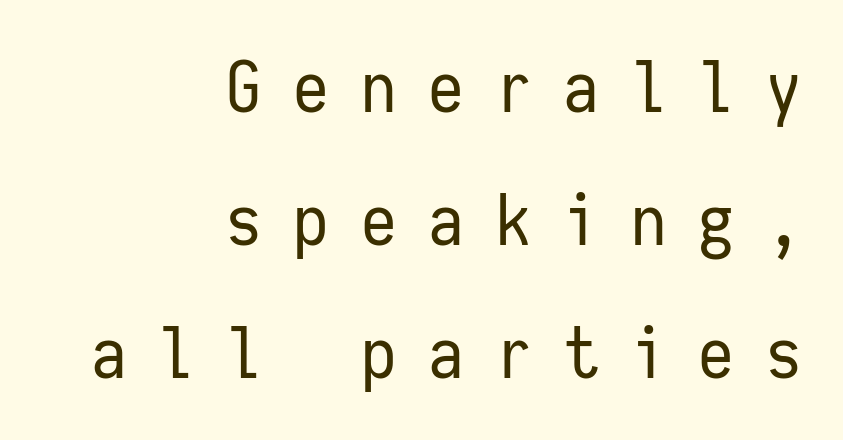
The image shows 71 px regular-weight, condensed sans-serif type, upright, monospaced; set right-aligned, line spacing 1.87x, unusually wide letter spacing (+0.45 em), not underlined; low stroke contrast and a medium x-height.
